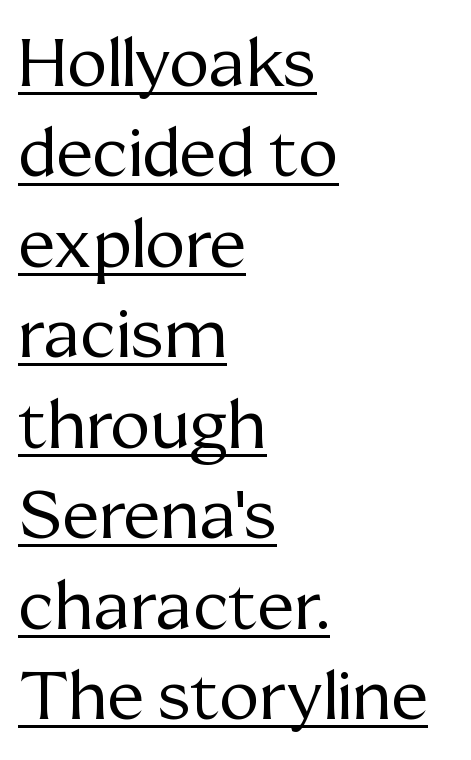
Q: Is the text bold? A: No.
Q: Is the text italic (slanted)? A: No, it is upright.
Q: Is the typeface a serif or a sans-serif typeface? A: Serif.
Q: Is the text underlined? A: Yes.
Q: How is the paragraph aligned? A: Left-aligned.
Q: Is the spacing between letters normal or unusually wide? A: Normal.
Q: Is the spacing between lines tight, normal or loose? A: Normal.
Q: Width (condensed, normal, or wide)? A: Normal.
Q: Stroke contrast? A: Medium.
Q: x-height? A: Medium.
Q: Monospaced? A: No.
